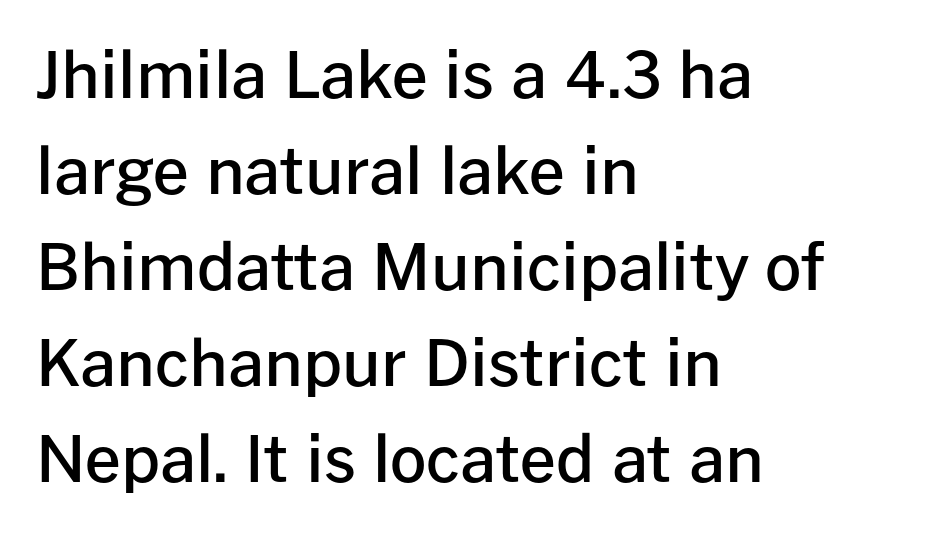
The image shows 64 px semibold sans-serif type, upright; set left-aligned, normal line spacing (1.5x), normal letter spacing, not underlined; low stroke contrast and a medium x-height.
